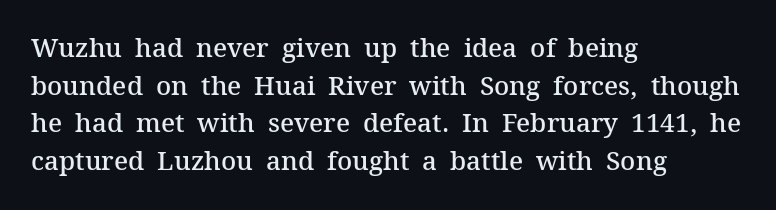
The image shows 26 px text type, upright; set left-aligned, normal line spacing (1.45x), normal letter spacing, not underlined.
